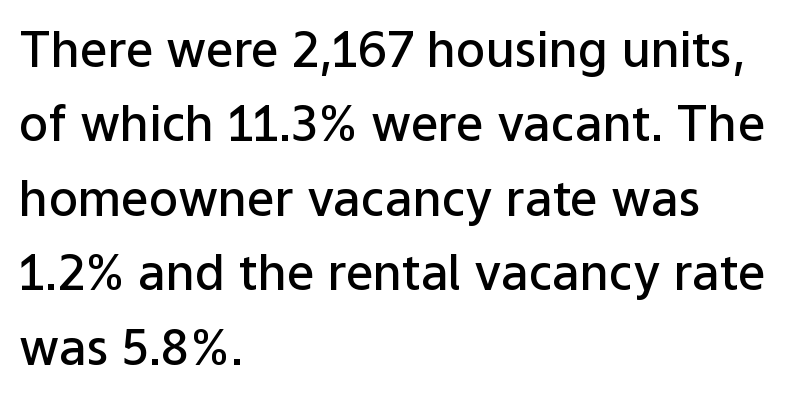
The image shows 49 px semibold sans-serif type, upright; set left-aligned, normal line spacing (1.52x), normal letter spacing, not underlined; low stroke contrast and a medium x-height.
